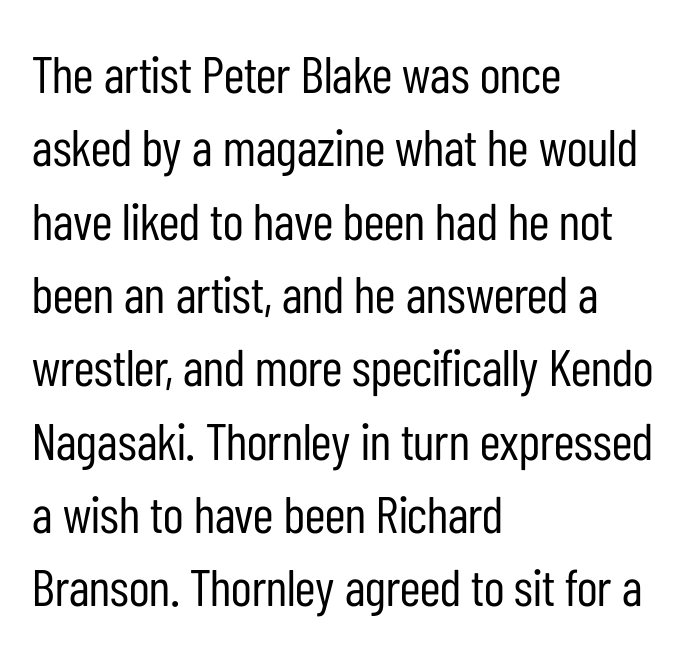
Line starts are locked; line ends wander. Quick note: underline off. Looks like regular typesetting: each glyph gets only the width it needs. Unlike italic type, these characters show no tilt at all. Words appear dense and cohesive because spacing is normal.
